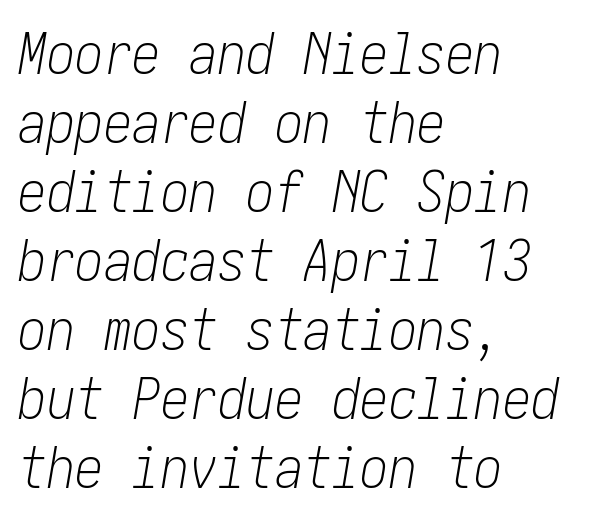
The image shows 57 px light, condensed type, italic (leaning right); set left-aligned, line spacing 1.21x, normal letter spacing, not underlined; low stroke contrast and a medium x-height.
